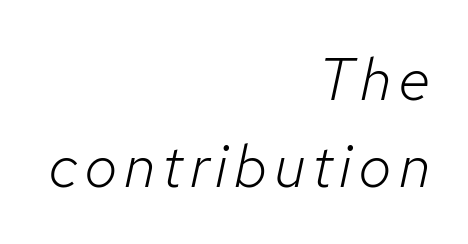
Q: Is the text bold? A: No.
Q: Is the text italic (slanted)? A: Yes, it leans right by about 12 degrees.
Q: Is the text underlined? A: No.
Q: How is the paragraph aligned? A: Right-aligned.
Q: Is the spacing between lines tight, normal or loose? A: Normal.
Q: Width (condensed, normal, or wide)? A: Normal.
Q: Stroke contrast? A: Low.
Q: x-height? A: Medium.
Q: Monospaced? A: No.
